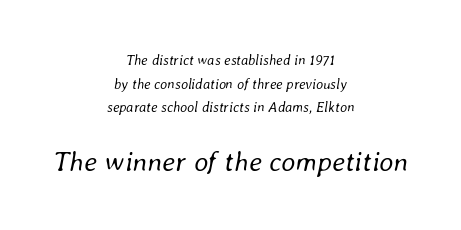
The image shows 28 px regular-weight type, italic (leaning right); set centered, normal line spacing (1.69x), normal letter spacing, not underlined; the second (bottom) block is 2.0x larger; low stroke contrast and a medium x-height.
